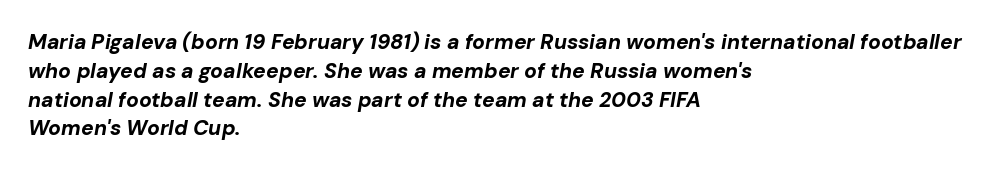
Q: Is the text bold? A: Yes.
Q: Is the text italic (slanted)? A: Yes, it leans right by about 10 degrees.
Q: Is the text underlined? A: No.
Q: How is the paragraph aligned? A: Left-aligned.
Q: Is the spacing between letters normal or unusually wide? A: Normal.
Q: Is the spacing between lines tight, normal or loose? A: Normal.
